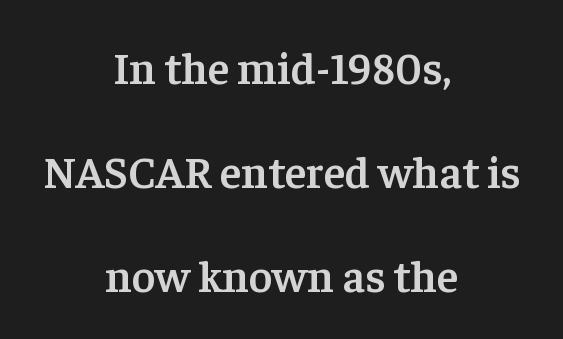
The image shows 45 px semibold serif type, upright; set centered, loose line spacing (2.31x), normal letter spacing, not underlined; low stroke contrast and a medium x-height.
